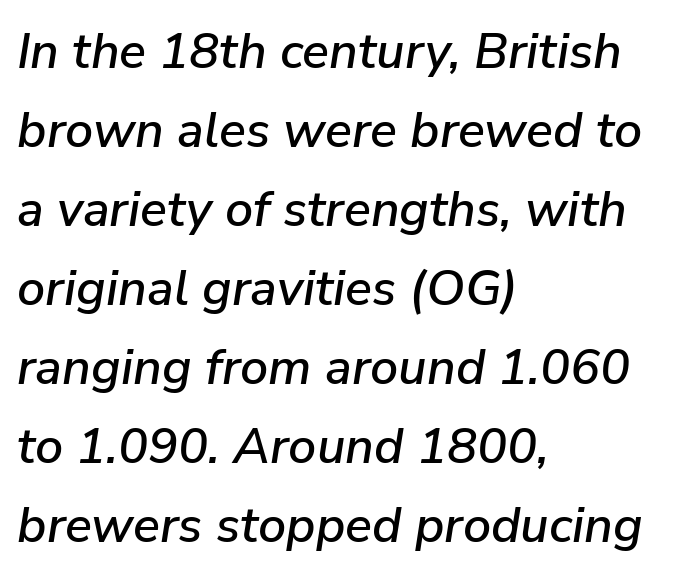
Unmarked baselines from the first word to the last. In terms of letterspacing, this is plain default setting. Line starts are locked; line ends wander. How would I describe the line gaps? Plain and ordinary. These lines are rendered in a variable-pitch font. If you drew a line through each stem, it would be angled.
